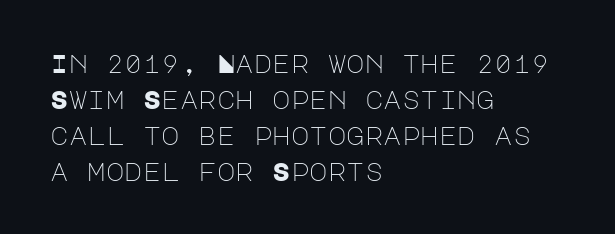
The image shows 25 px text type, upright; set left-aligned, normal line spacing (1.44x), normal letter spacing, not underlined.
